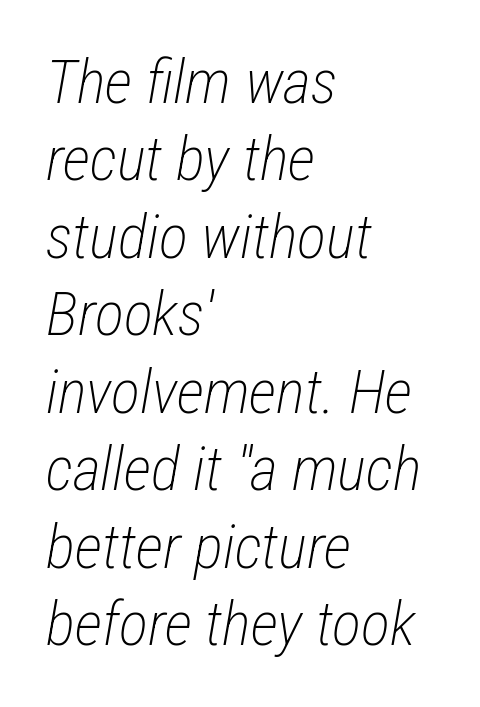
The block of text has a typical density, with ordinary space between rows. When letters slant like this, we call the style italic. Unmarked baselines from the first word to the last. This sample has the flowing, uneven cadence of proportional lettering. The gaps between neighbouring characters are ordinary and unremarkable. This reads as an unemphasized weight, regular at the heaviest.
